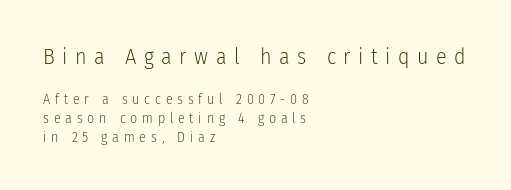
Just letters on the line, the space beneath them empty. Compared with typical body copy, the letter spacing here is much looser. Size hierarchy here favors the leading block over the trailing one. Line starts are locked; line ends wander. This is not heavy type; no bold has been used.
